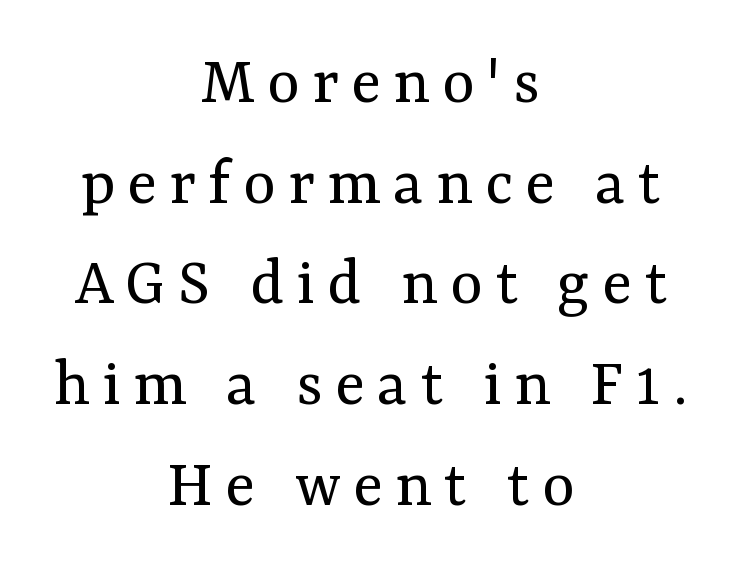
The image shows 69 px regular-weight serif type, upright; set centered, normal line spacing (1.46x), not underlined; medium stroke contrast and a medium x-height.
